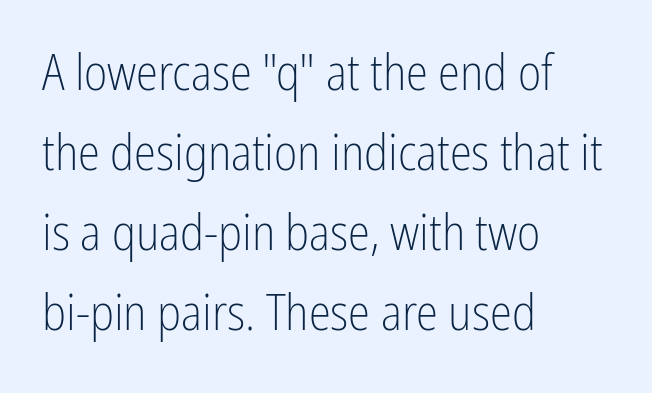
Q: Is the text bold? A: No.
Q: Is the text italic (slanted)? A: No, it is upright.
Q: Is the typeface a serif or a sans-serif typeface? A: Sans-serif.
Q: Is the text underlined? A: No.
Q: How is the paragraph aligned? A: Left-aligned.
Q: Is the spacing between letters normal or unusually wide? A: Normal.
Q: Is the spacing between lines tight, normal or loose? A: Normal.
Q: Width (condensed, normal, or wide)? A: Condensed.
Q: Stroke contrast? A: Low.
Q: x-height? A: Medium.
Q: Monospaced? A: No.
